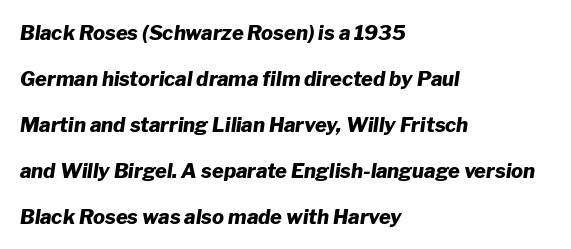
Q: Is the text bold? A: Yes.
Q: Is the text italic (slanted)? A: Yes, it leans right by about 8 degrees.
Q: Is the text underlined? A: No.
Q: How is the paragraph aligned? A: Left-aligned.
Q: Is the spacing between letters normal or unusually wide? A: Normal.
Q: Is the spacing between lines tight, normal or loose? A: Loose.
